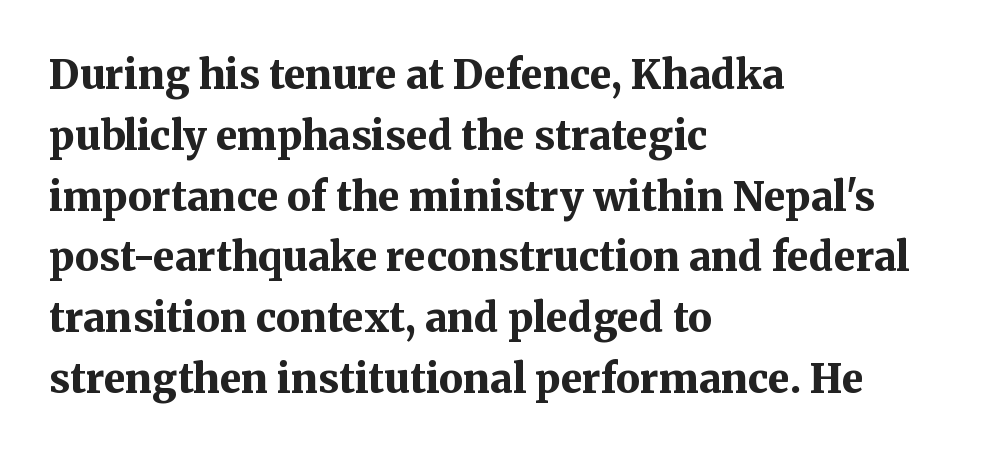
{"serif": "yes", "italic": "no", "bold": "yes", "weight": "bold", "width": "normal", "stroke_contrast": "medium", "x_height": "medium", "monospaced": "no", "underline": "no", "align": "left", "line_spacing": "normal", "line_spacing_ratio": 1.52, "letter_spacing": "normal", "letter_spacing_em": 0.0, "glyph_px": 40}
